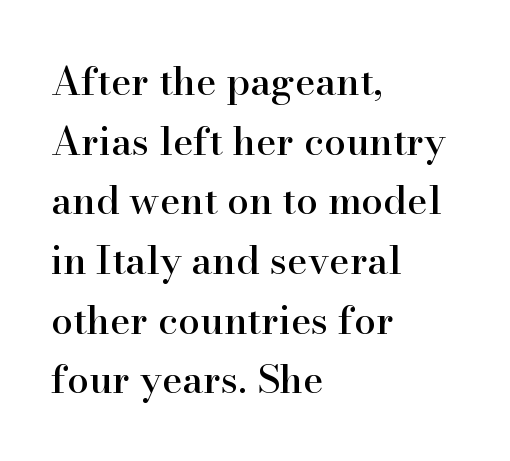
{"serif": "yes", "italic": "no", "width": "normal", "stroke_contrast": "high", "x_height": "small", "monospaced": "no", "underline": "no", "align": "left", "line_spacing": "normal", "line_spacing_ratio": 1.53, "letter_spacing": "normal", "letter_spacing_em": 0.0, "glyph_px": 39}
